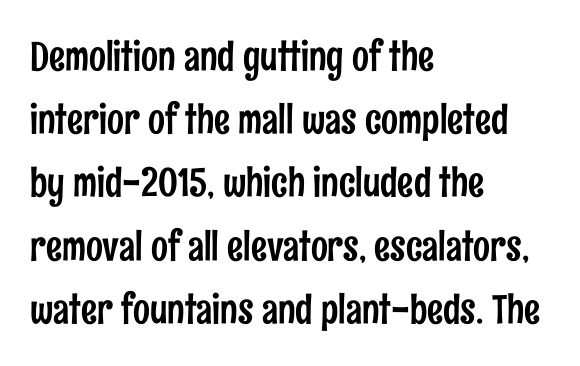
{"serif": "no", "italic": "no", "width": "condensed", "stroke_contrast": "low", "x_height": "medium", "monospaced": "no", "underline": "no", "align": "left", "line_spacing": "normal", "line_spacing_ratio": 1.58, "letter_spacing": "normal", "letter_spacing_em": 0.0, "glyph_px": 40}
